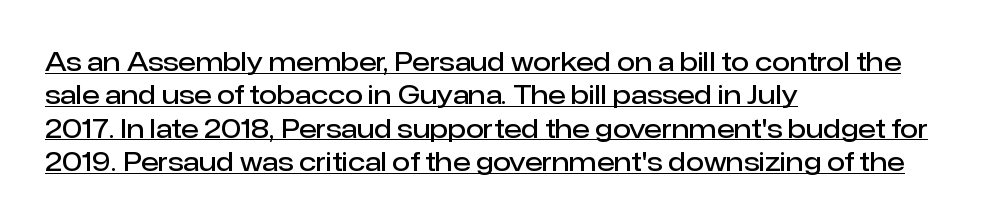
The image shows 26 px text type, upright; set left-aligned, normal line spacing (1.28x), normal letter spacing, underlined.
